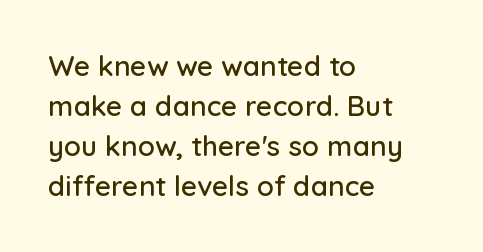
Q: Is the text italic (slanted)? A: No, it is upright.
Q: Is the typeface a serif or a sans-serif typeface? A: Sans-serif.
Q: Is the text underlined? A: No.
Q: How is the paragraph aligned? A: Left-aligned.
Q: Is the spacing between letters normal or unusually wide? A: Normal.
Q: Is the spacing between lines tight, normal or loose? A: Normal.
Q: Width (condensed, normal, or wide)? A: Normal.
Q: Stroke contrast? A: Low.
Q: x-height? A: Medium.
Q: Monospaced? A: No.
